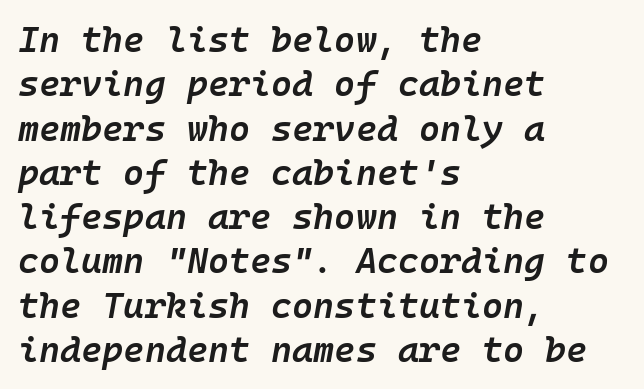
{"italic": "yes", "lean": "right", "slant_degrees": 10, "bold": "semi", "weight": "semibold", "width": "normal", "stroke_contrast": "low", "x_height": "medium", "monospaced": "yes", "underline": "no", "align": "left", "line_spacing_ratio": 1.23, "letter_spacing": "normal", "letter_spacing_em": 0.0, "glyph_px": 36}
